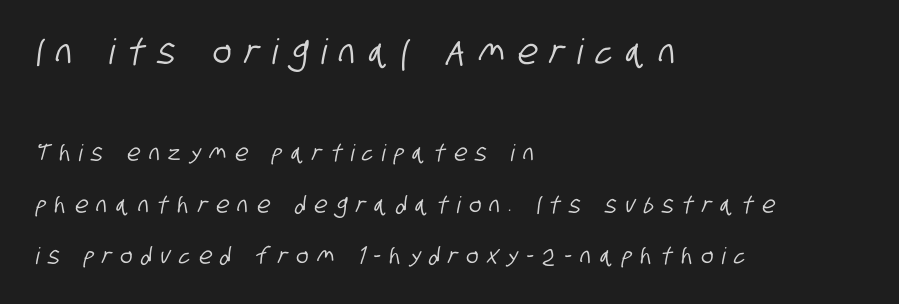
{"serif": "no", "width": "condensed", "stroke_contrast": "low", "x_height": "large", "monospaced": "no", "underline": "no", "align": "left", "line_spacing": "loose", "line_spacing_ratio": 2.24, "letter_spacing": "wide", "letter_spacing_em": 0.38, "larger_block": "first", "size_ratio": 1.52, "glyph_px": 35}
